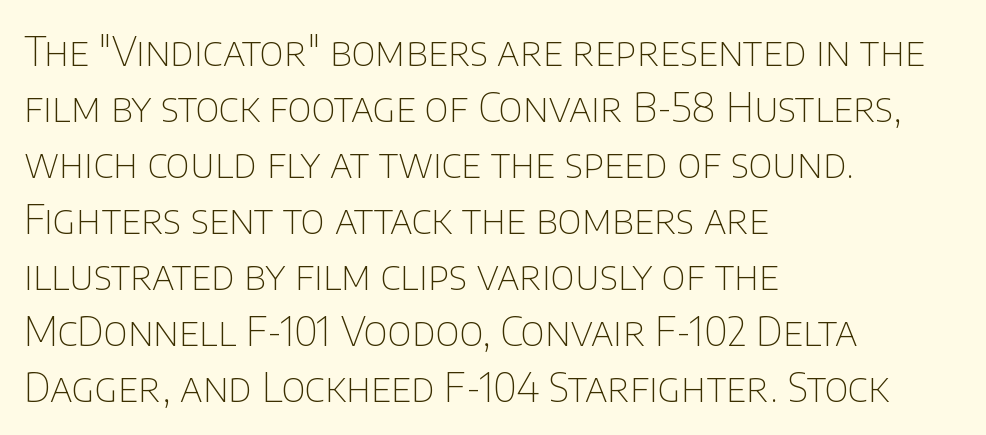
{"serif": "no", "italic": "no", "bold": "no", "weight": "thin", "width": "normal", "stroke_contrast": "low", "x_height": "large", "monospaced": "no", "underline": "no", "align": "left", "line_spacing": "normal", "line_spacing_ratio": 1.4, "letter_spacing": "normal", "letter_spacing_em": 0.0, "glyph_px": 40}
